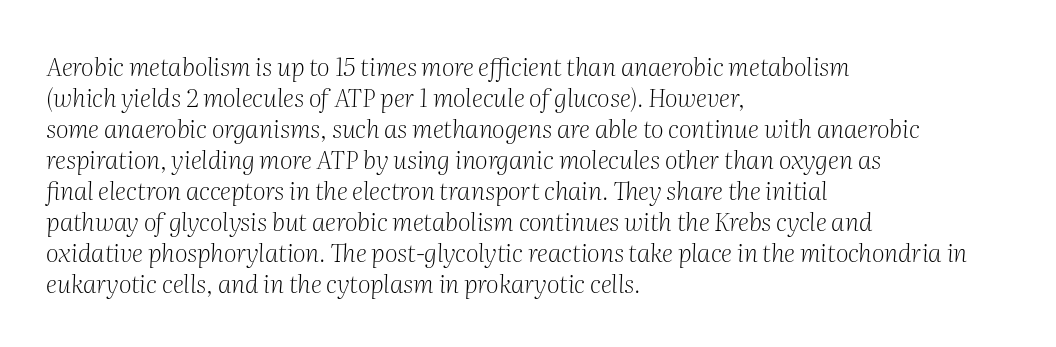
The passage shown leans; its letterforms are oblique. Tracking here is standard; glyphs follow each other at the usual distance. Left-aligned paragraph, ragged on the right. This reads as an unemphasized weight, regular at the heaviest. Rule under the text: the space is simply empty.
